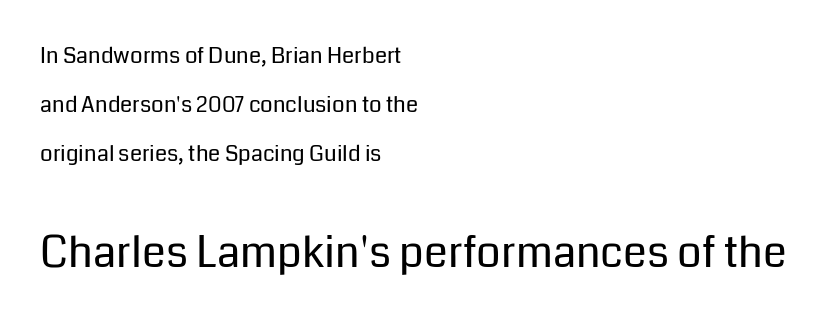
The image shows 43 px regular-weight sans-serif type, upright; set left-aligned, loose line spacing (2.23x), normal letter spacing, not underlined; the second (bottom) block is 1.95x larger; low stroke contrast and a medium x-height.
